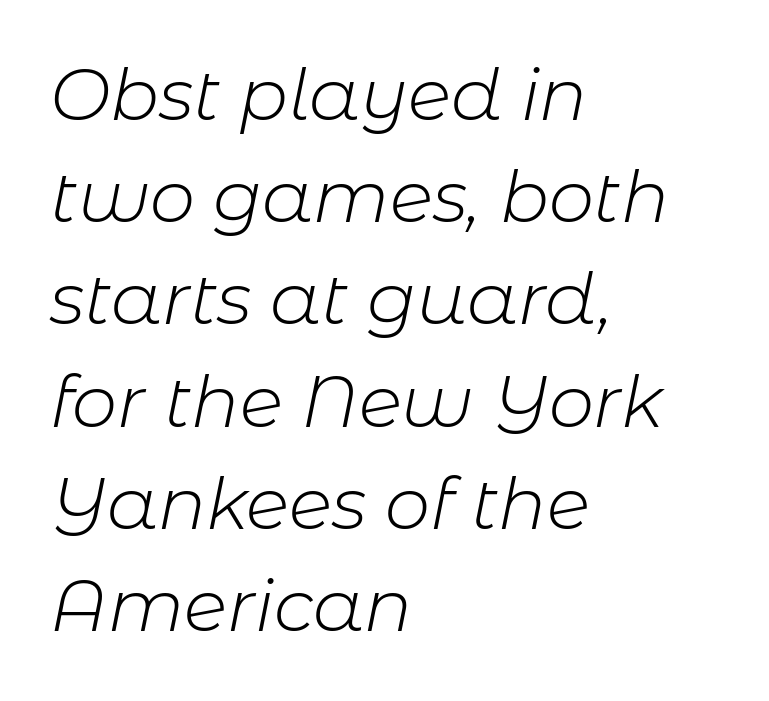
Q: Is the text bold? A: No.
Q: Is the text italic (slanted)? A: Yes, it leans right by about 11 degrees.
Q: Is the text underlined? A: No.
Q: How is the paragraph aligned? A: Left-aligned.
Q: Is the spacing between letters normal or unusually wide? A: Normal.
Q: Is the spacing between lines tight, normal or loose? A: Normal.
Q: Width (condensed, normal, or wide)? A: Normal.
Q: Stroke contrast? A: Low.
Q: x-height? A: Medium.
Q: Monospaced? A: No.
